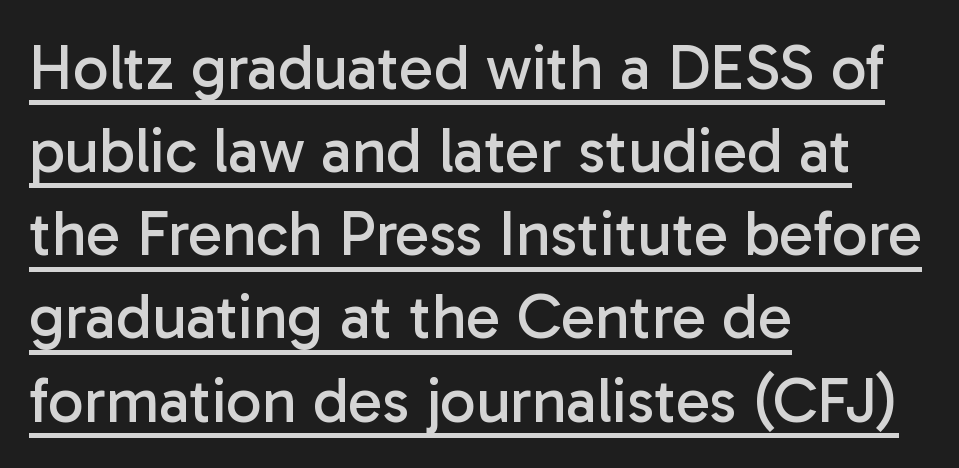
Q: Is the text bold? A: No.
Q: Is the text italic (slanted)? A: No, it is upright.
Q: Is the typeface a serif or a sans-serif typeface? A: Sans-serif.
Q: Is the text underlined? A: Yes.
Q: How is the paragraph aligned? A: Left-aligned.
Q: Is the spacing between letters normal or unusually wide? A: Normal.
Q: Is the spacing between lines tight, normal or loose? A: Normal.
Q: Width (condensed, normal, or wide)? A: Normal.
Q: Stroke contrast? A: Low.
Q: x-height? A: Medium.
Q: Monospaced? A: No.
